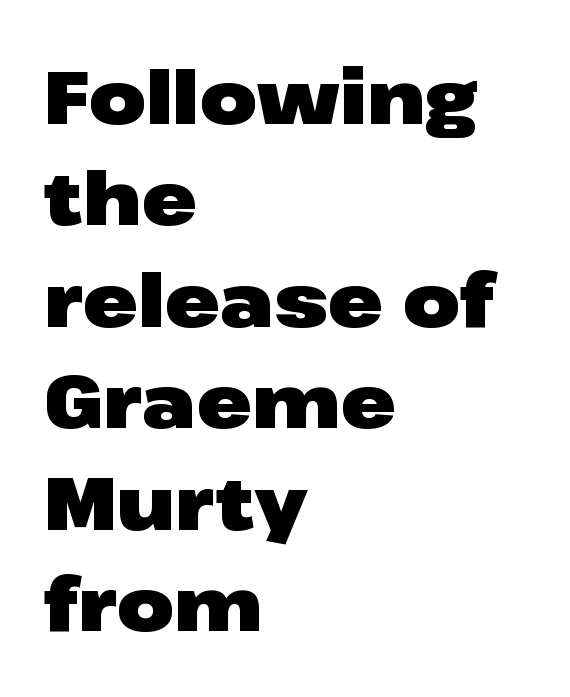
The image shows 74 px heavy, wide sans-serif type, upright; set left-aligned, normal line spacing (1.37x), normal letter spacing, not underlined; low stroke contrast and a medium x-height.
